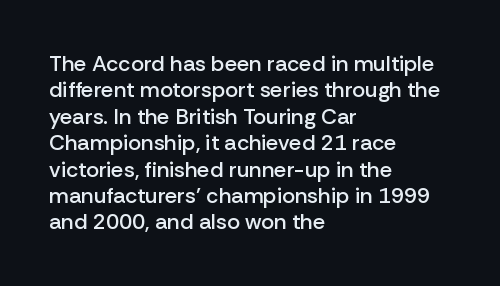
The image shows 22 px text type, upright; set left-aligned, line spacing 1.2x, normal letter spacing, not underlined.
